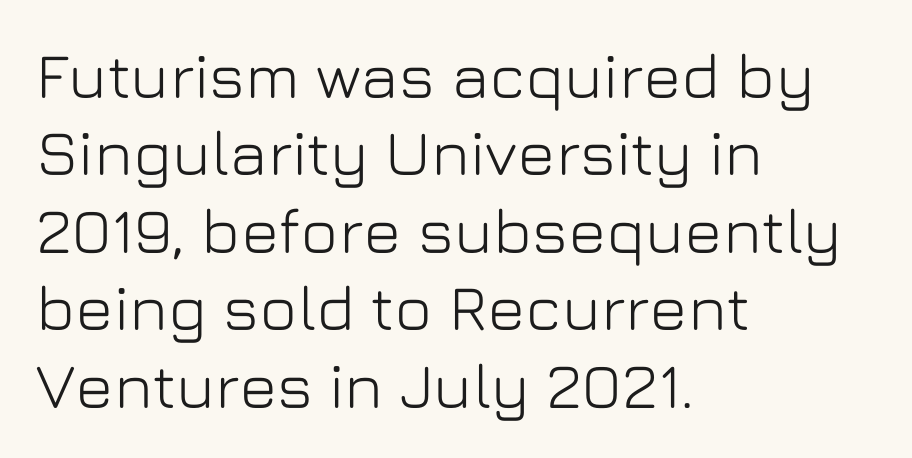
The image shows 64 px sans-serif type, upright; set left-aligned, line spacing 1.21x, normal letter spacing, not underlined; low stroke contrast and a medium x-height.
